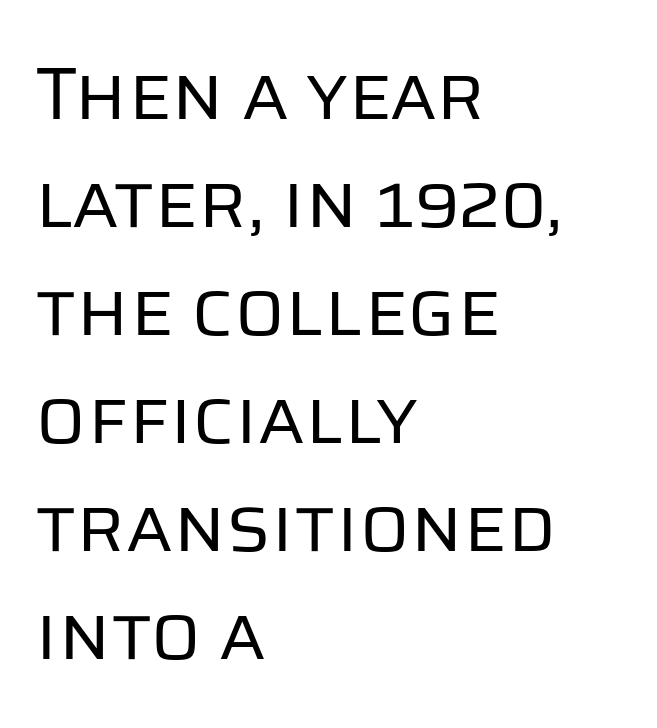
{"serif": "no", "italic": "no", "bold": "no", "weight": "regular", "width": "normal", "stroke_contrast": "low", "x_height": "large", "monospaced": "no", "underline": "no", "align": "left", "line_spacing": "normal", "line_spacing_ratio": 1.46, "letter_spacing": "normal", "letter_spacing_em": 0.0, "glyph_px": 74}
